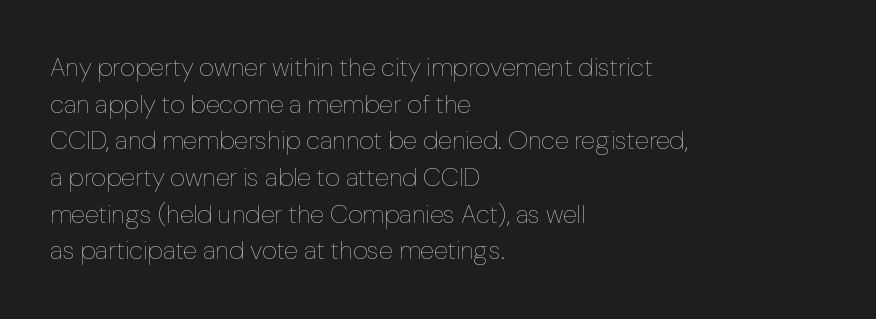
The image shows 26 px text type, upright; set left-aligned, normal line spacing (1.41x), normal letter spacing, not underlined.
